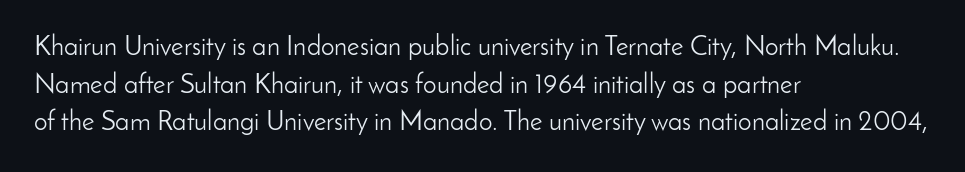
{"italic": "no", "bold": "no", "underline": "no", "align": "left", "line_spacing": "normal", "line_spacing_ratio": 1.39, "letter_spacing": "normal", "letter_spacing_em": 0.0, "glyph_px": 27}
